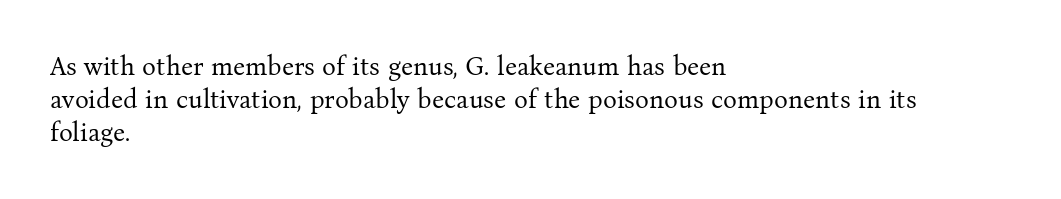
When letters stand straight like this, we call the style roman or upright. These lines sit exactly where default settings would place them. Students, note that the glyphs here touch the page at normal intervals. The passage shown is not bold in any degree. In CSS terms this would be text-align: left. Underlining? Definitely not there.
